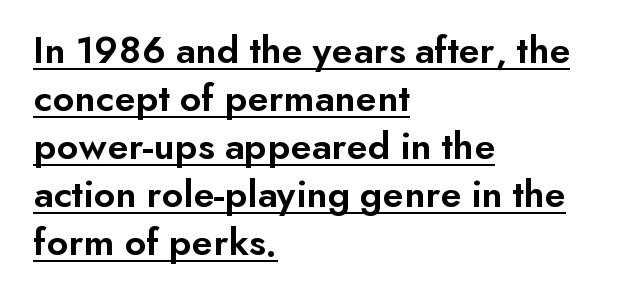
The image shows 40 px semibold sans-serif type, upright; set left-aligned, line spacing 1.2x, normal letter spacing, underlined; low stroke contrast and a small x-height.
